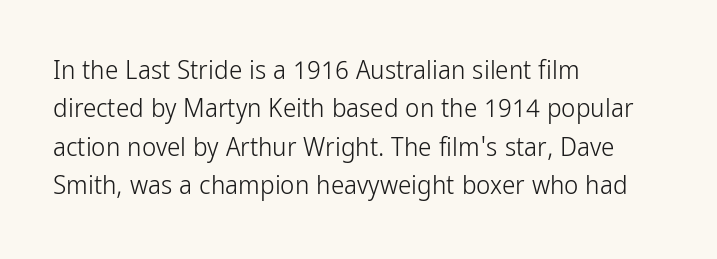
The image shows 27 px text type, upright; set left-aligned, normal line spacing (1.42x), normal letter spacing, not underlined.
